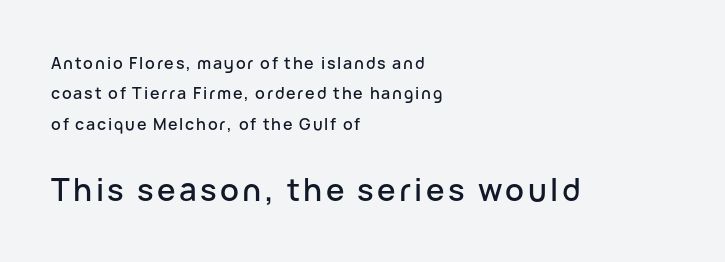
Airy leading. The lines in this sample share a left origin and differ only in where they stop. Scale increases going downward across the two blocks. In terms of posture, this sample is upright.
